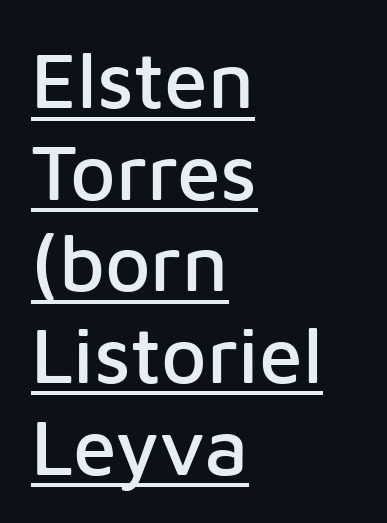
{"serif": "no", "italic": "no", "width": "normal", "stroke_contrast": "low", "x_height": "medium", "monospaced": "no", "underline": "yes", "align": "left", "line_spacing_ratio": 1.16, "letter_spacing": "normal", "letter_spacing_em": 0.0, "glyph_px": 79}
